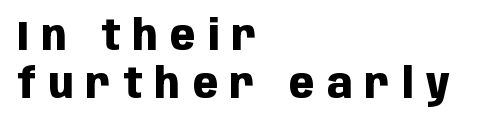
{"serif": "no", "italic": "no", "bold": "yes", "weight": "heavy", "width": "condensed", "stroke_contrast": "low", "x_height": "large", "monospaced": "no", "underline": "no", "align": "left", "line_spacing_ratio": 1.17, "letter_spacing": "wide", "letter_spacing_em": 0.31, "glyph_px": 41}
